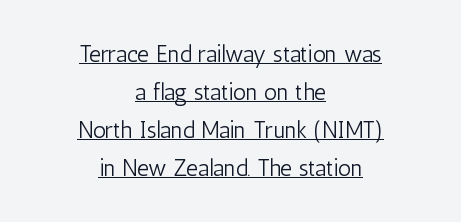
The image shows 23 px text type, upright; set centered, normal line spacing (1.65x), normal letter spacing, underlined.
